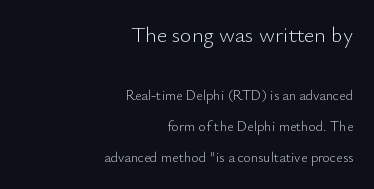
This rendering features lettering with no underline. No chunkiness to these letters — they're not bold. Reading down the block, your eye finds every line finishing at a fixed right position. Notice how the stems are strictly vertical — no italics here. Look at the tracking — it's just the regular setting, nothing added. Two sizes are in play, and the larger belongs to the first block.
